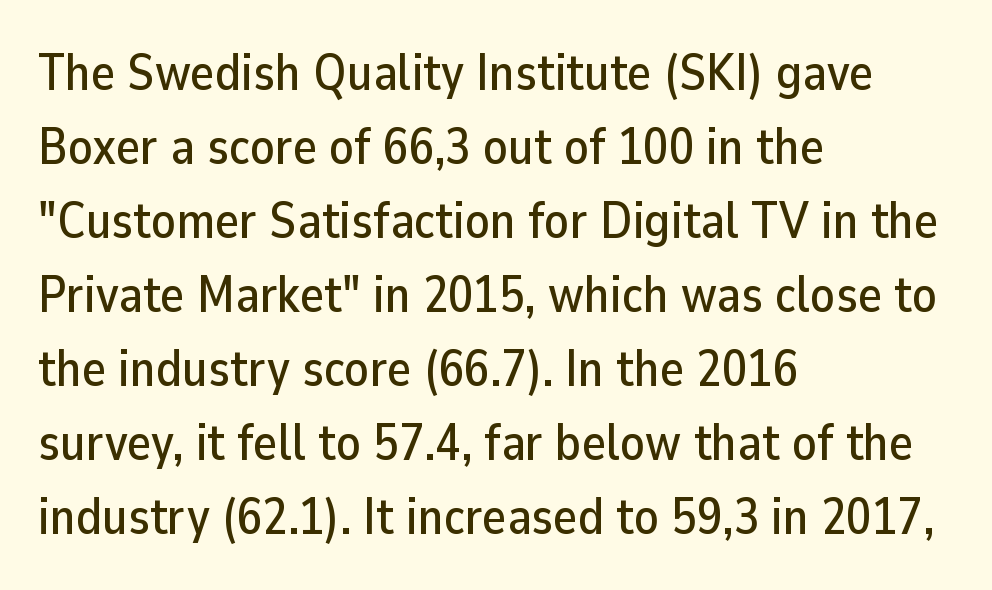
Are there feet on the stems? There aren't — it's a sans. You could call the tracking neutral — neither tight nor loose. Think of a printed novel: that variable character pitch is what you see here. The passage shown is not underscored anywhere. Every stem runs plumb, perpendicular to the baseline.
